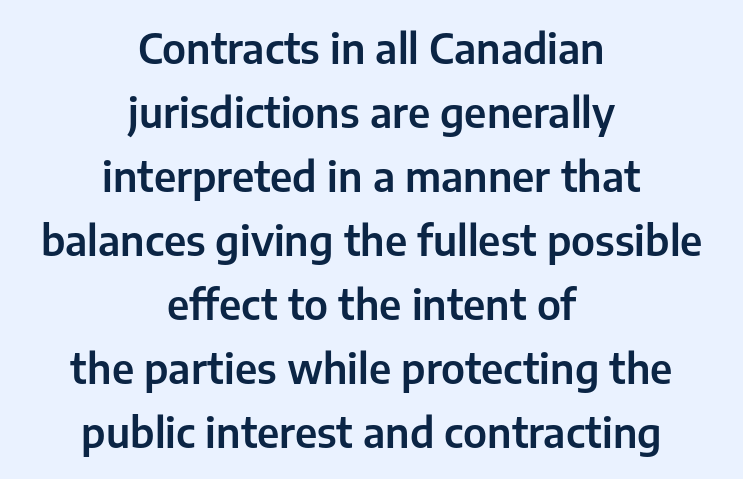
The image shows 41 px sans-serif type, upright; set centered, normal line spacing (1.56x), normal letter spacing, not underlined; low stroke contrast and a medium x-height.
